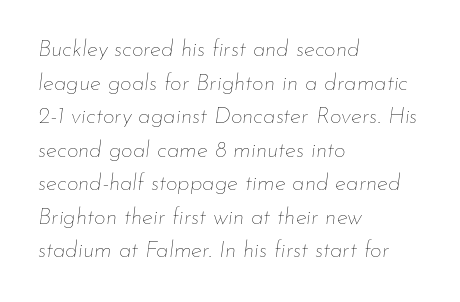
{"italic": "yes", "lean": "right", "slant_degrees": 7, "bold": "no", "underline": "no", "align": "left", "line_spacing": "normal", "line_spacing_ratio": 1.46, "letter_spacing": "normal", "letter_spacing_em": 0.0, "glyph_px": 23}
